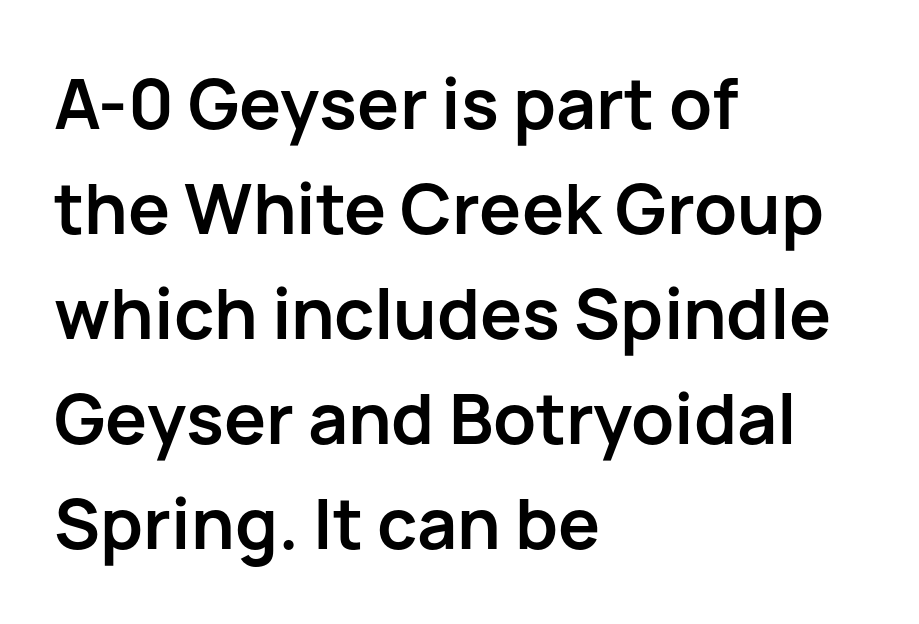
The image shows 70 px semibold sans-serif type, upright; set left-aligned, normal line spacing (1.5x), normal letter spacing, not underlined; low stroke contrast and a medium x-height.
